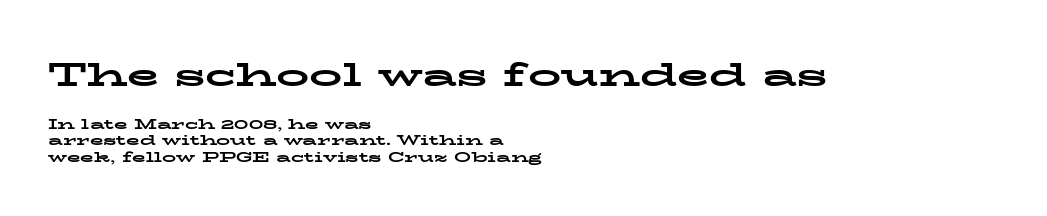
Tall strokes in this sample are plumb rather than angled. A clean baseline with only descenders dipping below it. The rag falls on the right side of this text block. What stands out about the letter spacing? Nothing — it is the standard amount.
